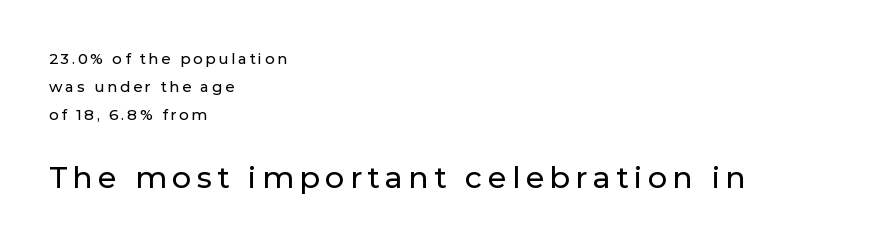
Every row of glyphs begins at an identical x-position on the left. Words float on clear page, feet unadorned. Do the characters align in a grid? No, the font is proportional. Designer's note — italics off, roman on.
